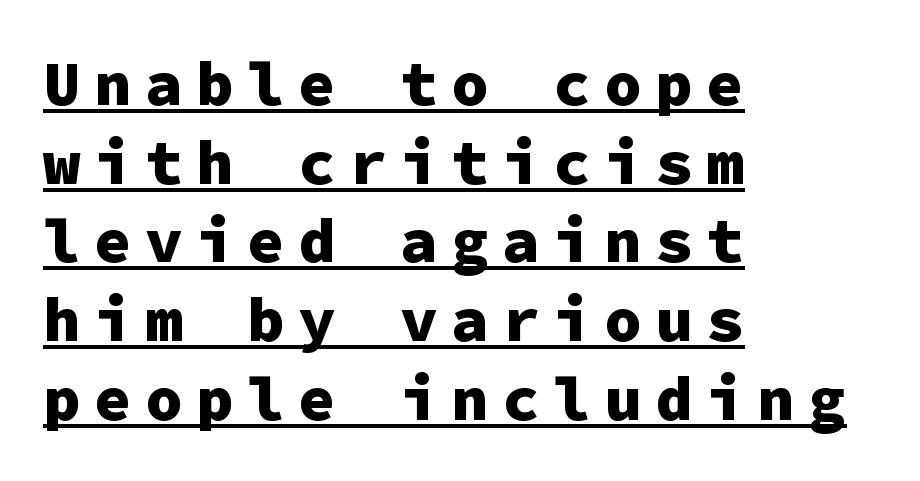
Q: Is the text bold? A: Yes.
Q: Is the text italic (slanted)? A: No, it is upright.
Q: Is the typeface a serif or a sans-serif typeface? A: Sans-serif.
Q: Is the text underlined? A: Yes.
Q: How is the paragraph aligned? A: Left-aligned.
Q: Is the spacing between letters normal or unusually wide? A: Unusually wide.
Q: Is the spacing between lines tight, normal or loose? A: Normal.
Q: Width (condensed, normal, or wide)? A: Normal.
Q: Stroke contrast? A: Low.
Q: x-height? A: Medium.
Q: Monospaced? A: Yes.
